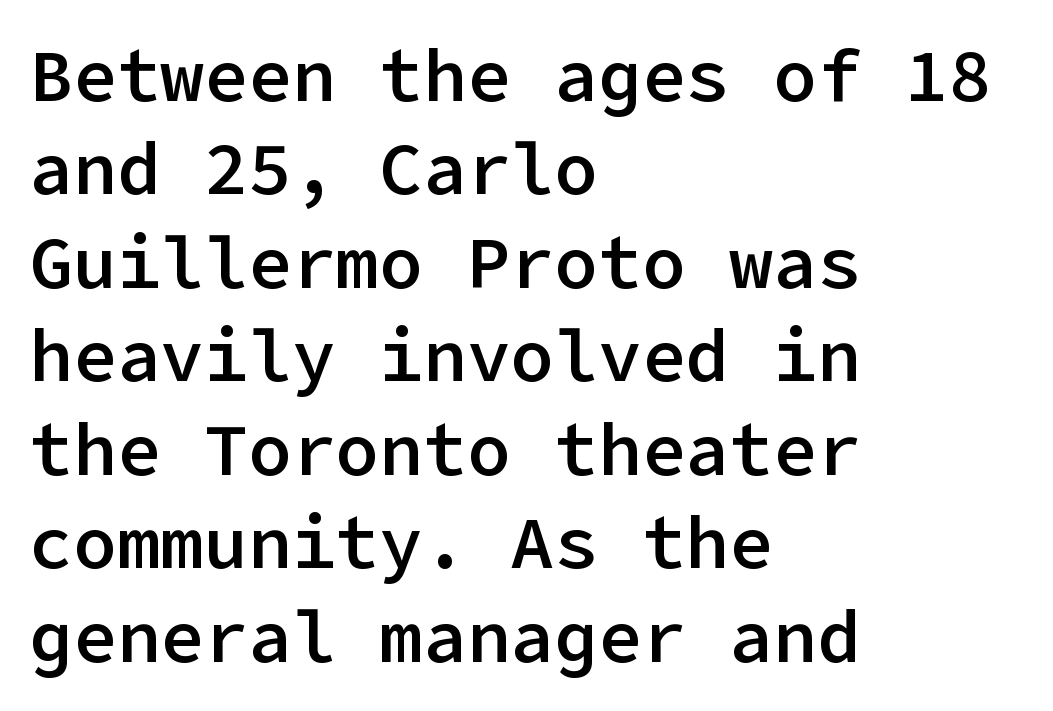
{"serif": "no", "italic": "no", "bold": "semi", "weight": "semibold", "width": "normal", "stroke_contrast": "low", "x_height": "medium", "underline": "no", "align": "left", "line_spacing": "normal", "line_spacing_ratio": 1.28, "letter_spacing": "normal", "letter_spacing_em": 0.0, "glyph_px": 73}
